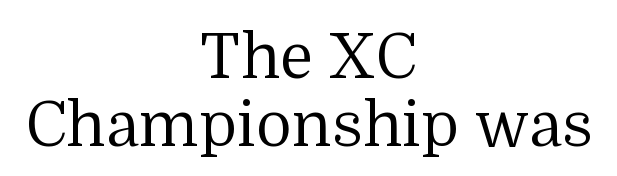
{"serif": "yes", "italic": "no", "bold": "no", "weight": "regular", "width": "normal", "stroke_contrast": "medium", "x_height": "medium", "monospaced": "no", "underline": "no", "align": "center", "line_spacing": "tight", "line_spacing_ratio": 1.09, "letter_spacing": "normal", "letter_spacing_em": 0.0, "glyph_px": 62}
